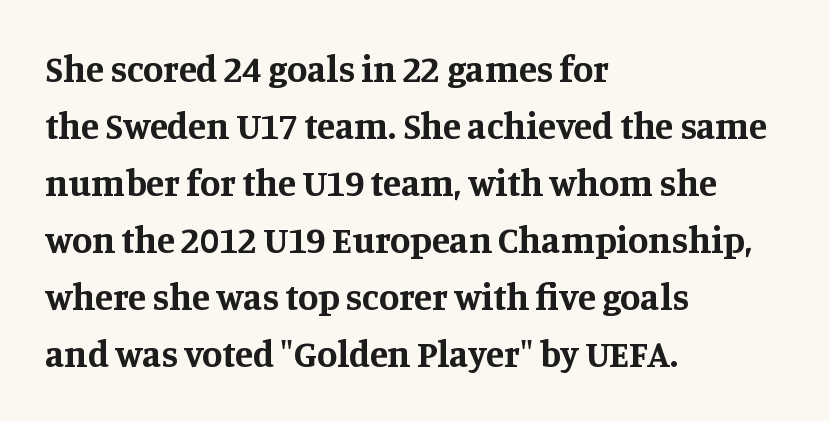
The font's upright variant was chosen for this text. A typesetter would call this proportional, since set widths differ per character. The passage shown is not underscored anywhere. This sample keeps an unexceptional amount of space between lines. Caption: standard tracking, unaltered. The rendering shows small feet on the letterforms — a serif design.
